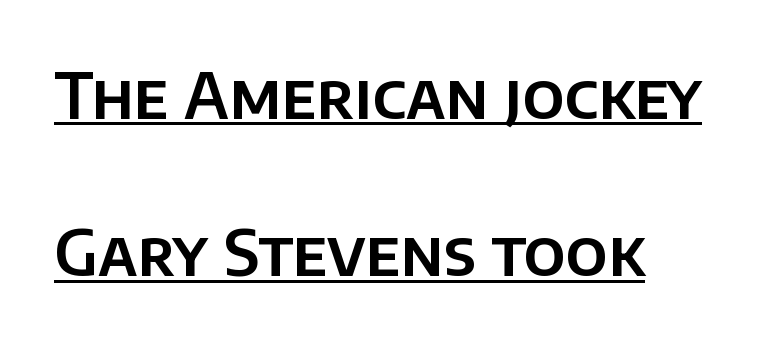
The image shows 63 px sans-serif type, upright; set left-aligned, loose line spacing (2.5x), normal letter spacing, underlined; low stroke contrast and a large x-height.
